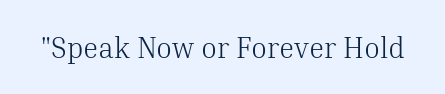
Any mark beneath the type? The region is blank. The face used here is proportionally spaced, like ordinary book or web type. Heft: none added — not bold. Quick note: not italic, upright.
